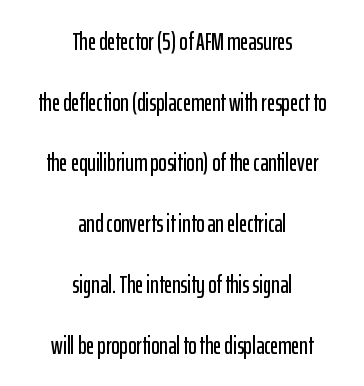
Each line is balanced around a shared central axis. The baseline area is clear. Every stem runs plumb, perpendicular to the baseline. Students, observe: this is what heavily led, spacious text looks like.
